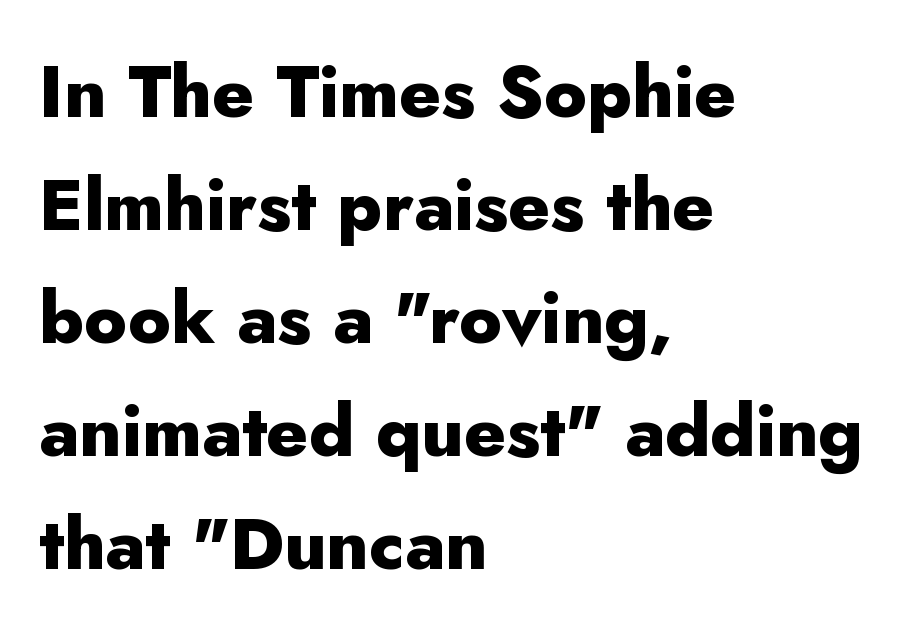
{"serif": "no", "italic": "no", "bold": "yes", "weight": "heavy", "width": "normal", "stroke_contrast": "low", "x_height": "small", "monospaced": "no", "underline": "no", "align": "left", "line_spacing": "normal", "line_spacing_ratio": 1.57, "letter_spacing": "normal", "letter_spacing_em": 0.0, "glyph_px": 72}
